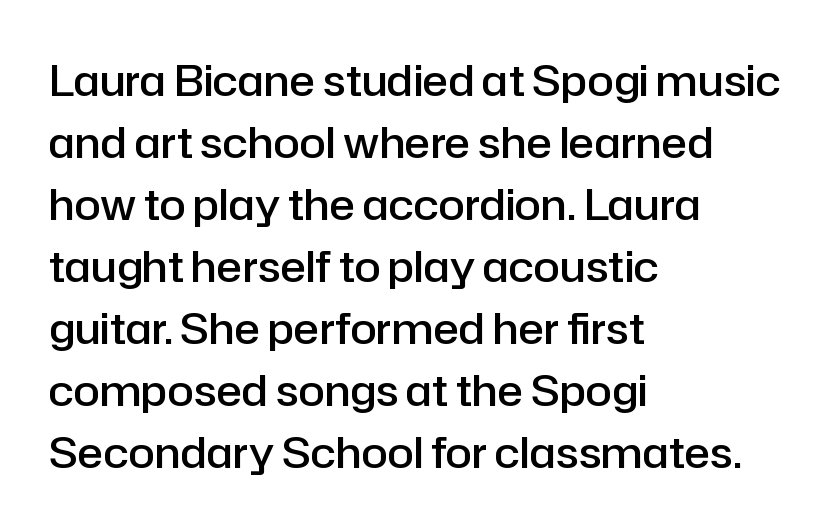
Q: Is the text bold? A: Semi-bold.
Q: Is the text italic (slanted)? A: No, it is upright.
Q: Is the typeface a serif or a sans-serif typeface? A: Sans-serif.
Q: Is the text underlined? A: No.
Q: How is the paragraph aligned? A: Left-aligned.
Q: Is the spacing between letters normal or unusually wide? A: Normal.
Q: Is the spacing between lines tight, normal or loose? A: Normal.
Q: Width (condensed, normal, or wide)? A: Normal.
Q: Stroke contrast? A: Low.
Q: x-height? A: Medium.
Q: Monospaced? A: No.
